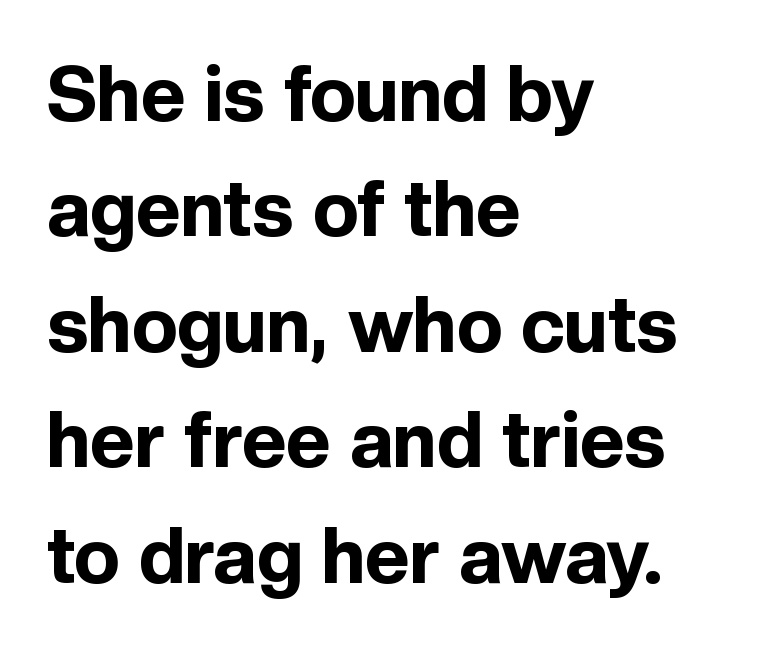
To sum up the face: it is a sans, with no serifs. A roman cut, with each character standing at attention. The space between consecutive lines is moderate. Notice how the passage keeps a crisp vertical edge on the left only. Does extra space separate the letters? No, they use regular spacing. Quick note: underline off.
